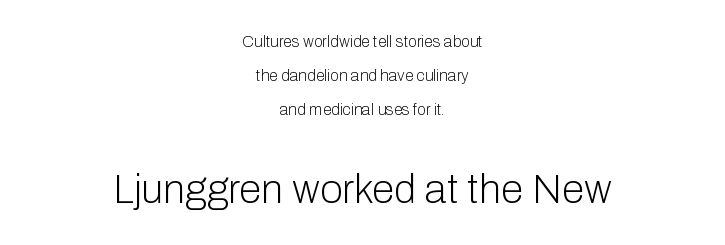
The image shows 41 px light sans-serif type, upright; set centered, loose line spacing (2.13x), normal letter spacing, not underlined; the second (bottom) block is 2.56x larger; low stroke contrast and a medium x-height.
